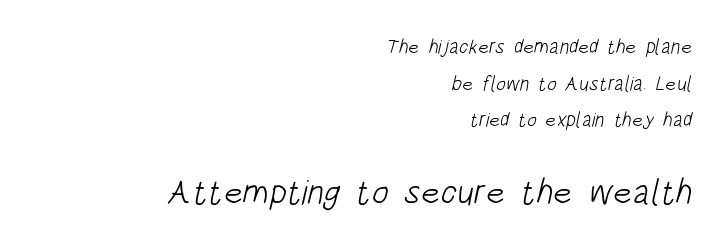
Q: Is the text bold? A: No.
Q: Is the typeface a serif or a sans-serif typeface? A: Sans-serif.
Q: Is the text underlined? A: No.
Q: How is the paragraph aligned? A: Right-aligned.
Q: Is the spacing between letters normal or unusually wide? A: Normal.
Q: Which block of text is set in a larger size, the first (top) or the second (bottom)? A: The second (bottom) one.
Q: Width (condensed, normal, or wide)? A: Condensed.
Q: Stroke contrast? A: Low.
Q: x-height? A: Large.
Q: Monospaced? A: No.
